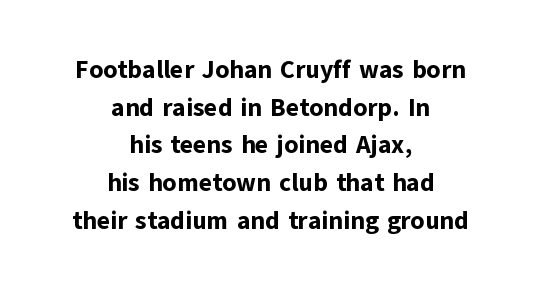
The text block is weighted toward neither margin, spreading evenly from the middle. Standard letterfit; no display-style spreading of the glyphs. Posture: upright roman. The strokes are fattened all the way to bold. Words float on clear page, feet unadorned. The rendering uses a moderate line-height, typical for paragraphs.
